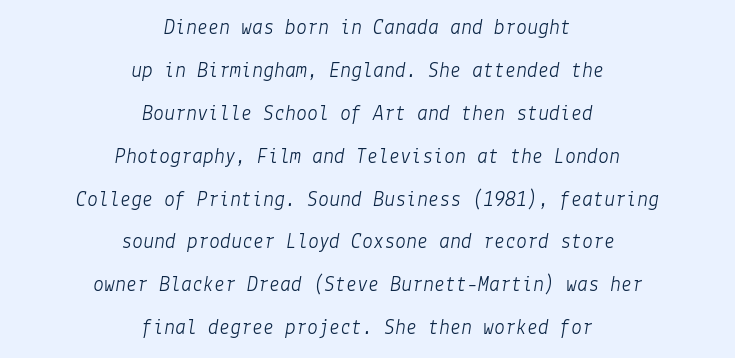
The foot of each line stays bare and open. This sample trades compactness for vertical openness between lines. The specimen reads as italic at a glance. A typesetter would call this zero additional tracking. This is not heavy type; no bold has been used. Horizontal alignment here is central, giving a formal, balanced look.
